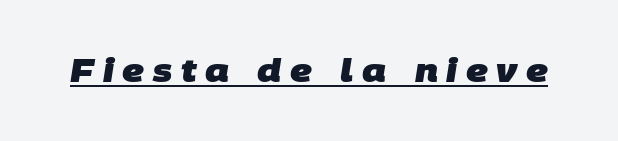
Q: Is the text bold? A: Yes.
Q: Is the typeface a serif or a sans-serif typeface? A: Sans-serif.
Q: Is the text underlined? A: Yes.
Q: Is the spacing between letters normal or unusually wide? A: Unusually wide.
Q: Width (condensed, normal, or wide)? A: Normal.
Q: Stroke contrast? A: Low.
Q: x-height? A: Large.
Q: Monospaced? A: No.
